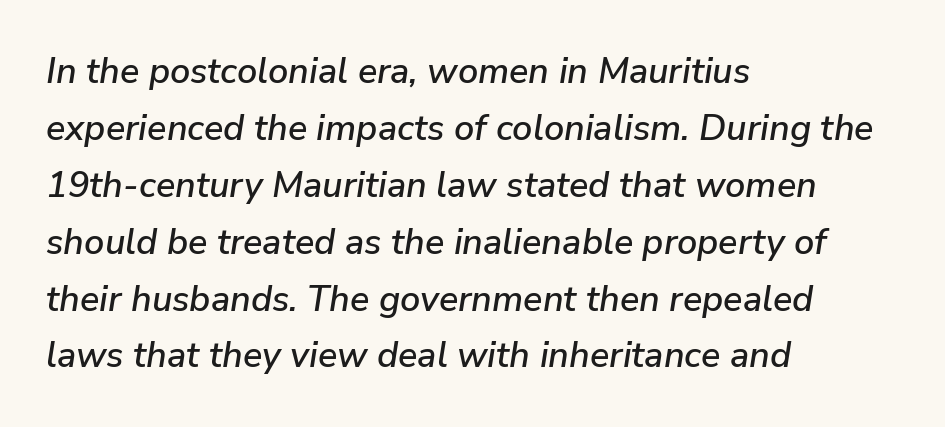
Q: Is the text italic (slanted)? A: Yes, it leans right by about 9 degrees.
Q: Is the text underlined? A: No.
Q: How is the paragraph aligned? A: Left-aligned.
Q: Is the spacing between letters normal or unusually wide? A: Normal.
Q: Is the spacing between lines tight, normal or loose? A: Normal.
Q: Width (condensed, normal, or wide)? A: Normal.
Q: Stroke contrast? A: Low.
Q: x-height? A: Medium.
Q: Monospaced? A: No.
